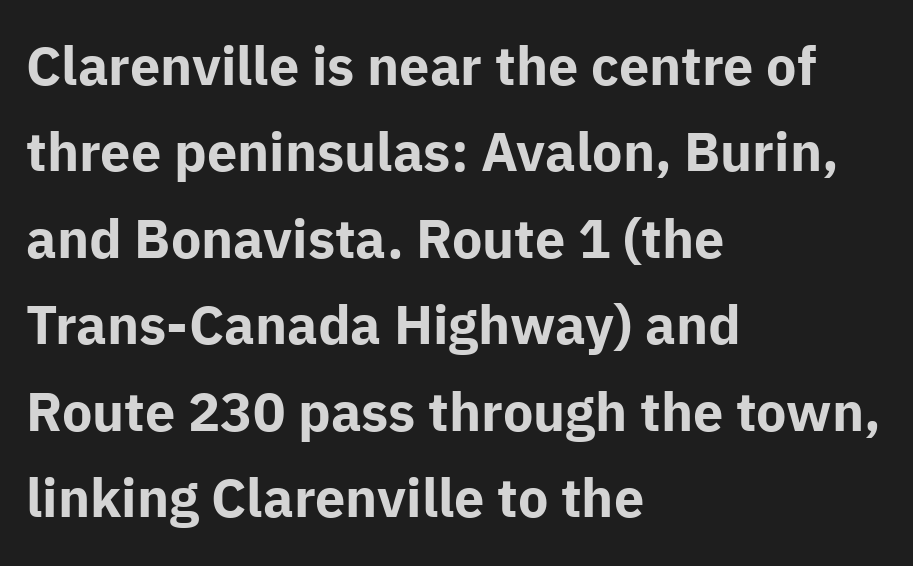
Q: Is the text bold? A: Yes.
Q: Is the text italic (slanted)? A: No, it is upright.
Q: Is the typeface a serif or a sans-serif typeface? A: Sans-serif.
Q: Is the text underlined? A: No.
Q: How is the paragraph aligned? A: Left-aligned.
Q: Is the spacing between letters normal or unusually wide? A: Normal.
Q: Is the spacing between lines tight, normal or loose? A: Normal.
Q: Width (condensed, normal, or wide)? A: Normal.
Q: Stroke contrast? A: Low.
Q: x-height? A: Medium.
Q: Monospaced? A: No.
